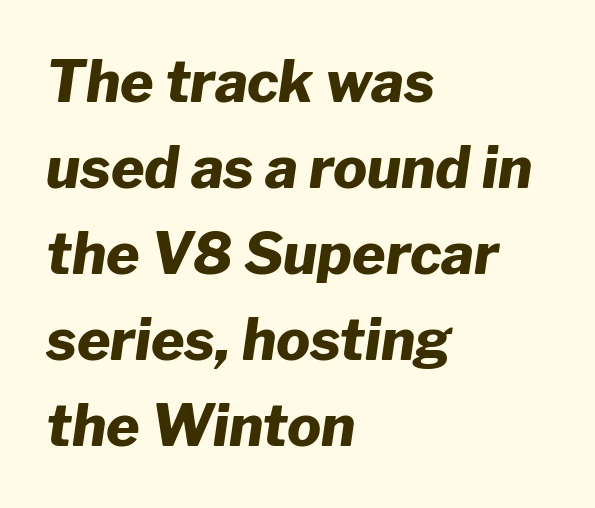
Pretty heavy lettering here — definitely bold. Clear beneath every line of the passage. Honestly, the letter spacing is just normal — you wouldn't notice it. These lines are rendered in a variable-pitch font.
